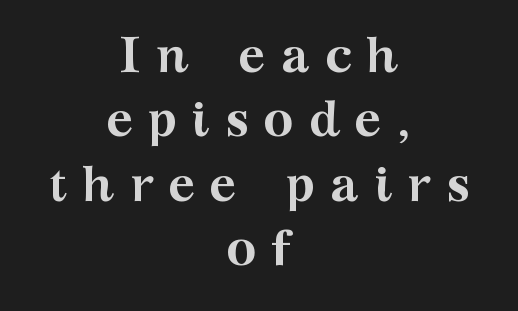
The image shows 51 px semibold, wide serif type, upright; set centered, normal line spacing (1.26x), unusually wide letter spacing (+0.29 em), not underlined; medium stroke contrast and a medium x-height.
